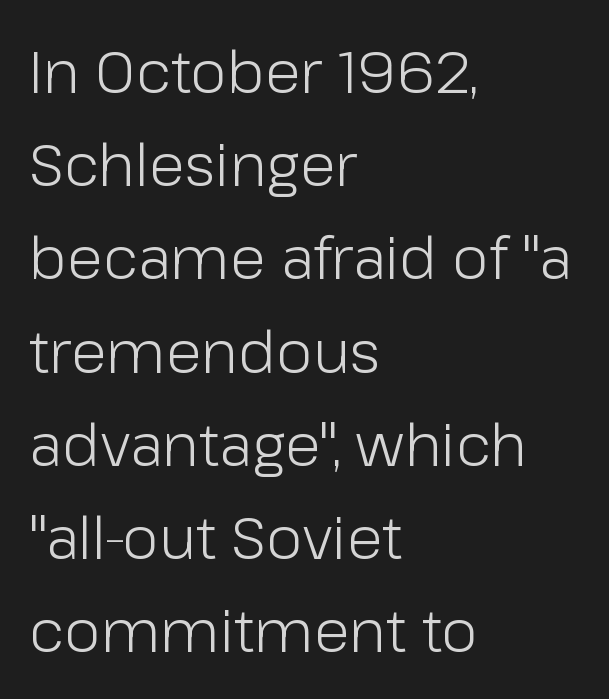
Looks like regular typesetting: each glyph gets only the width it needs. Every stem runs plumb, perpendicular to the baseline. The glyphs are unaccompanied by any horizontal stroke below them. The weight would be labelled regular, book, light, or lighter still.
